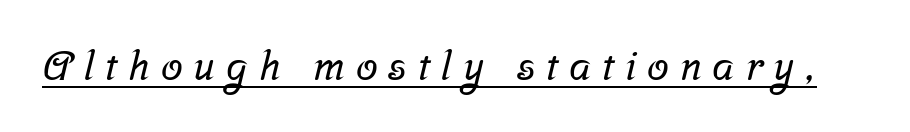
{"width": "normal", "stroke_contrast": "low", "x_height": "medium", "monospaced": "no", "underline": "yes", "letter_spacing": "wide", "letter_spacing_em": 0.27, "glyph_px": 40}
